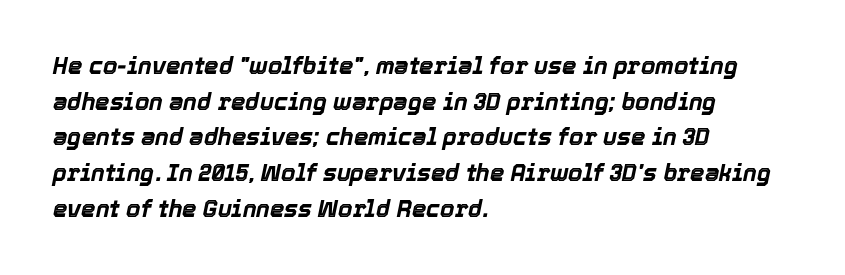
Tracking value appears to be zero — textbook default spacing. Casual observation: everything's shoved over to the left. In terms of leading, this rendering sits right in the middle. An italicized treatment has been applied to the whole sample.
